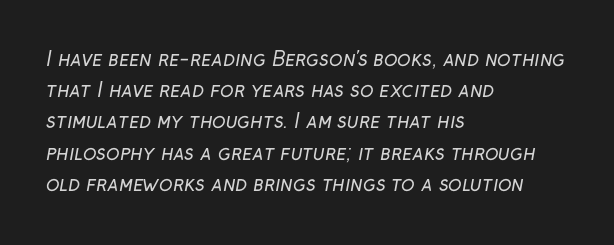
The space between consecutive lines is moderate. Letters rest on an invisible, unmarked baseline. Think standard paragraph weight, or any step lighter than that. Does extra space separate the letters? No, they use regular spacing. If you drew a ruler down the left edge, every line would touch it.
